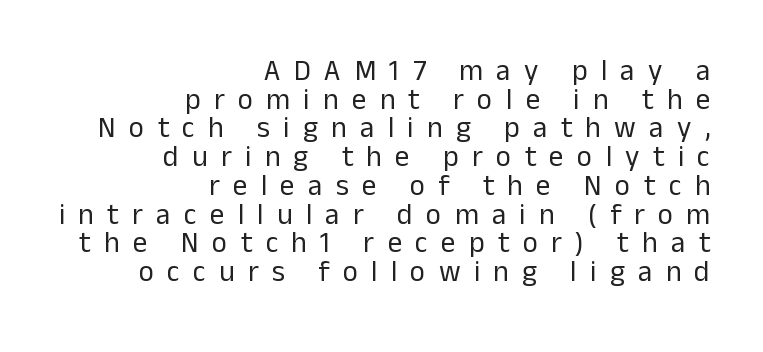
Tracking here is generous; glyphs stand well apart from one another. This rendering uses right alignment, leaving the left contour irregular. The specimen reads as upright at a glance. You can tell from the bare stems that sans-serif type was used. Varying glyph widths throughout — classic text-font behaviour. Regarding leading, the lines here are crowded together.
